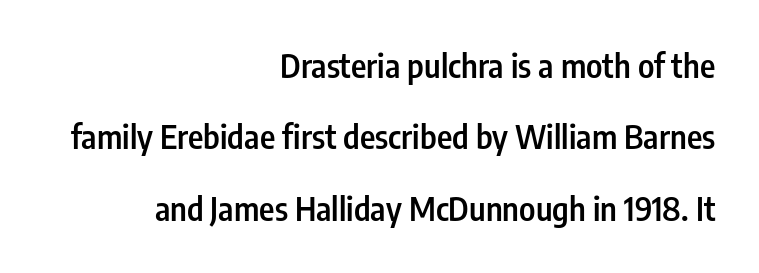
{"serif": "no", "italic": "no", "bold": "semi", "weight": "semibold", "width": "condensed", "stroke_contrast": "low", "x_height": "medium", "monospaced": "no", "underline": "no", "align": "right", "line_spacing": "loose", "line_spacing_ratio": 2.16, "letter_spacing": "normal", "letter_spacing_em": 0.0, "glyph_px": 33}
